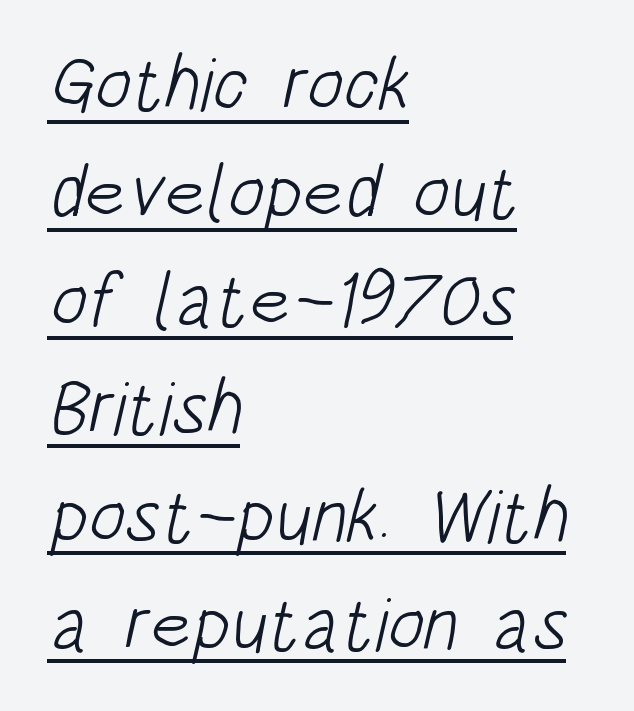
Grotesque or geometric, the face here clearly has no serifs. This sample has the flowing, uneven cadence of proportional lettering. Letters have the restrained weight of plain body copy at most. The gaps between neighbouring characters are ordinary and unremarkable.
